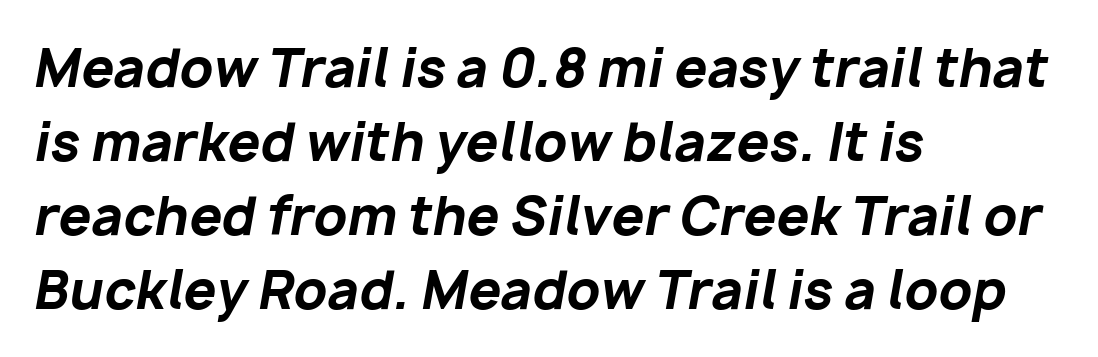
The image shows 52 px bold type, italic (leaning right); set left-aligned, normal line spacing (1.42x), normal letter spacing, not underlined; low stroke contrast and a medium x-height.
